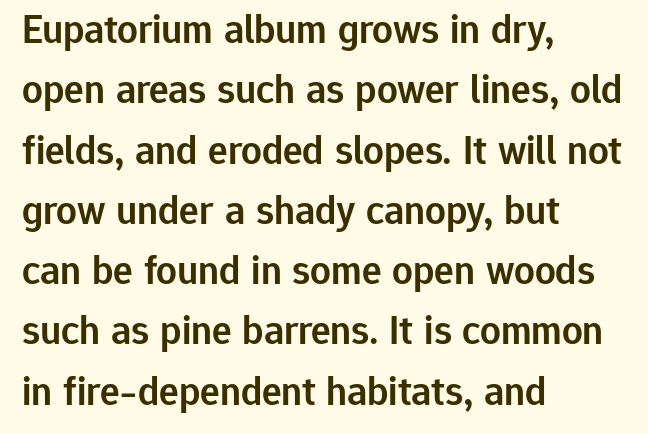
Every letter is mildly thick-stroked: semibold rather than bold. Every character sits straight up, as roman type does. This sample is left-justified, so line endings fall wherever the words run out. Think of a printed novel: that variable character pitch is what you see here. Honestly, there is no underline to notice here at all. This block has exactly the height ordinary leading produces.
